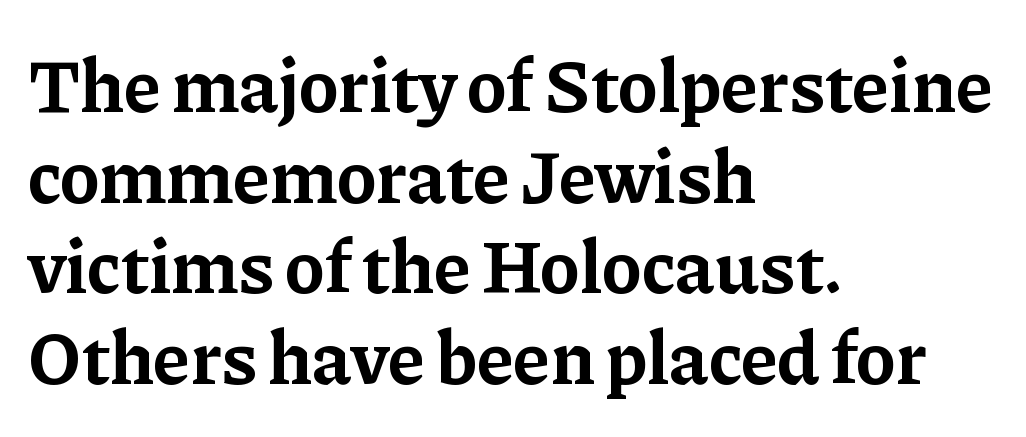
The image shows 75 px bold serif type, upright; set left-aligned, line spacing 1.21x, normal letter spacing, not underlined; low stroke contrast and a medium x-height.
